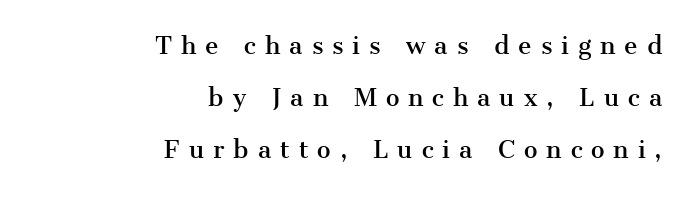
Q: Is the text italic (slanted)? A: No, it is upright.
Q: Is the text underlined? A: No.
Q: How is the paragraph aligned? A: Right-aligned.
Q: Is the spacing between letters normal or unusually wide? A: Unusually wide.
Q: Is the spacing between lines tight, normal or loose? A: Loose.
